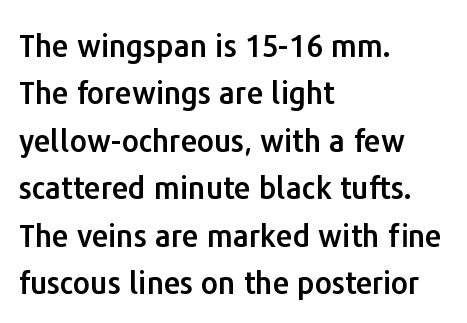
Q: Is the text italic (slanted)? A: No, it is upright.
Q: Is the typeface a serif or a sans-serif typeface? A: Sans-serif.
Q: Is the text underlined? A: No.
Q: How is the paragraph aligned? A: Left-aligned.
Q: Is the spacing between letters normal or unusually wide? A: Normal.
Q: Is the spacing between lines tight, normal or loose? A: Normal.
Q: Width (condensed, normal, or wide)? A: Normal.
Q: Stroke contrast? A: Low.
Q: x-height? A: Medium.
Q: Monospaced? A: No.
